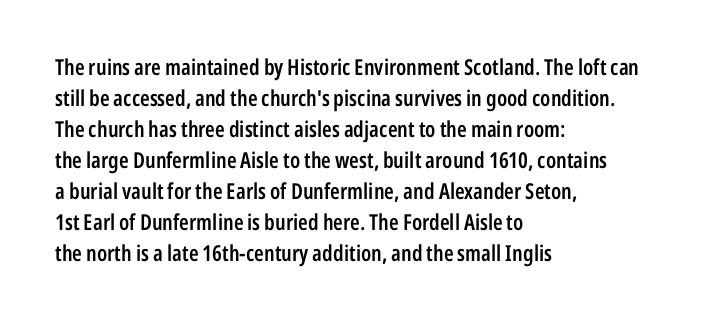
Q: Is the text bold? A: Semi-bold.
Q: Is the text italic (slanted)? A: No, it is upright.
Q: Is the text underlined? A: No.
Q: How is the paragraph aligned? A: Left-aligned.
Q: Is the spacing between letters normal or unusually wide? A: Normal.
Q: Is the spacing between lines tight, normal or loose? A: Normal.
